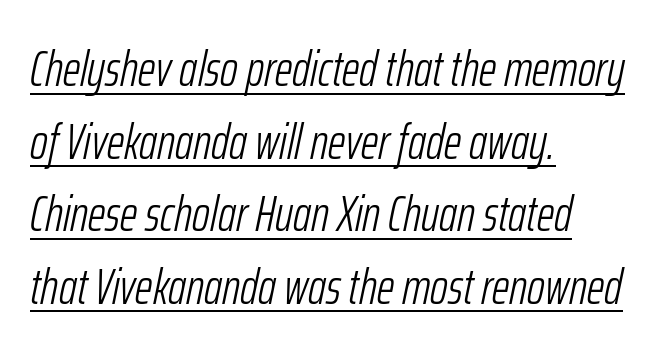
{"italic": "yes", "lean": "right", "slant_degrees": 12, "bold": "no", "weight": "light", "width": "condensed", "stroke_contrast": "low", "x_height": "medium", "monospaced": "no", "underline": "yes", "align": "left", "line_spacing": "normal", "line_spacing_ratio": 1.48, "letter_spacing": "normal", "letter_spacing_em": 0.0, "glyph_px": 49}
